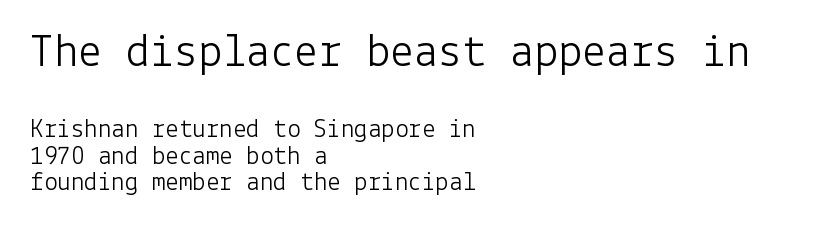
Heft: none added — not bold. The face used here is rendered with its standard letterfit. Compared with typical paragraphs, the rows here are closer together. The text block is weighted toward the left margin, trailing off unevenly rightward. Just letters on the line, the space beneath them empty. Tall strokes in this sample are plumb rather than angled.
